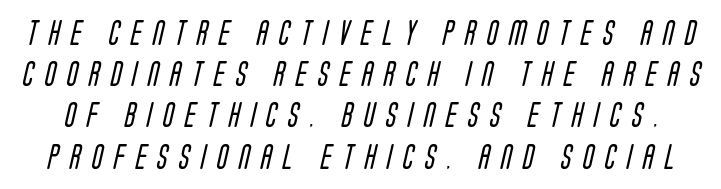
{"bold": "no", "underline": "no", "line_spacing": "normal", "line_spacing_ratio": 1.65, "letter_spacing": "wide", "letter_spacing_em": 0.45, "glyph_px": 25}
